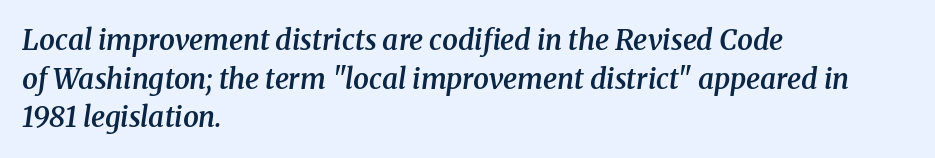
The image shows 28 px semibold serif type, italic (leaning right); set left-aligned, normal line spacing (1.38x), normal letter spacing, not underlined; medium stroke contrast and a medium x-height.
